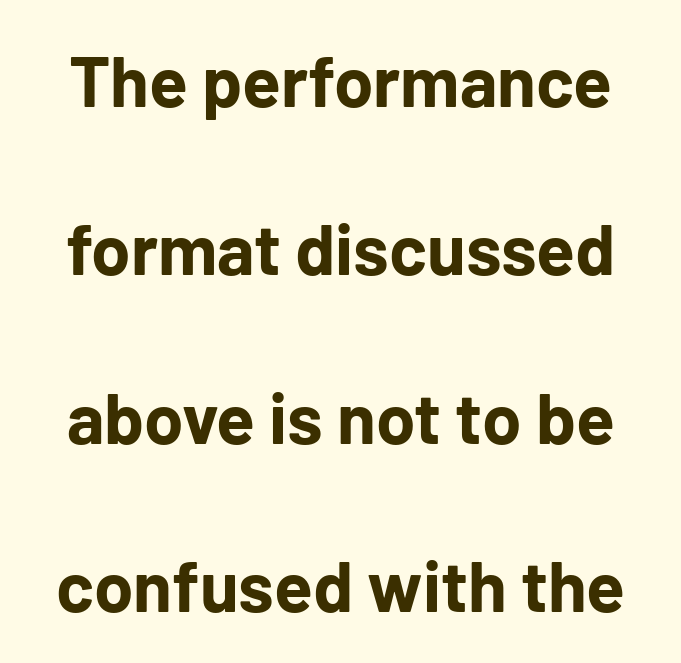
Q: Is the text bold? A: Yes.
Q: Is the text italic (slanted)? A: No, it is upright.
Q: Is the typeface a serif or a sans-serif typeface? A: Sans-serif.
Q: Is the text underlined? A: No.
Q: Is the spacing between letters normal or unusually wide? A: Normal.
Q: Is the spacing between lines tight, normal or loose? A: Loose.
Q: Width (condensed, normal, or wide)? A: Normal.
Q: Stroke contrast? A: Low.
Q: x-height? A: Medium.
Q: Monospaced? A: No.
